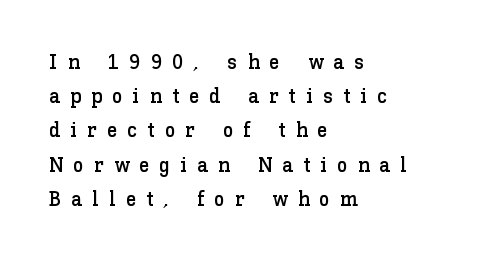
Q: Is the text italic (slanted)? A: No, it is upright.
Q: Is the text underlined? A: No.
Q: How is the paragraph aligned? A: Left-aligned.
Q: Is the spacing between letters normal or unusually wide? A: Unusually wide.
Q: Is the spacing between lines tight, normal or loose? A: Normal.
